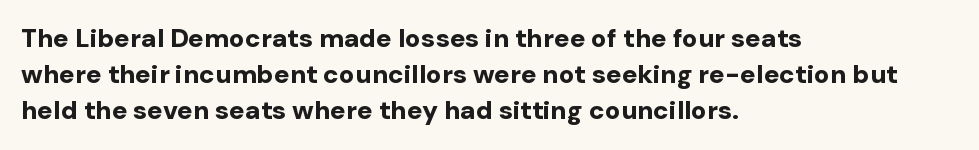
Clear beneath every line of the passage. The typography opts for an upright posture over an oblique one. Evenly set lines give the paragraph a standard silhouette. Standard letterfit; no display-style spreading of the glyphs. The compositor pushed each line to the left boundary.
